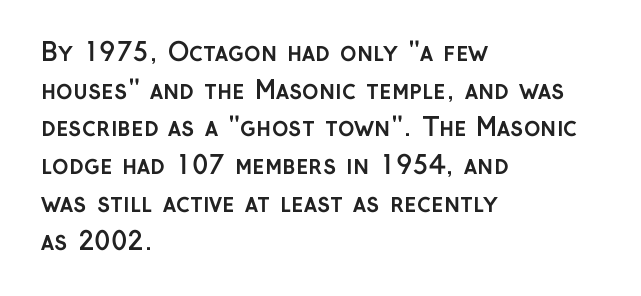
Students, note that the glyphs here touch the page at normal intervals. The vertical gap from one line to the next is medium. The lettering stays uniformly vertical, giving the passage a roman look. The lines are quadded left. Heft: maximum for text — a bold. Type without underlining.
